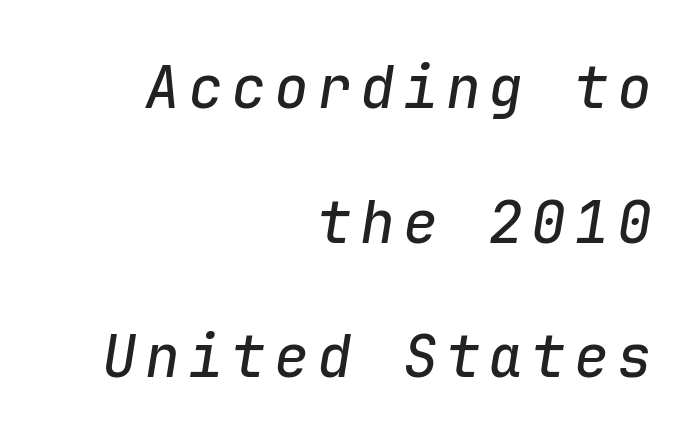
{"italic": "yes", "lean": "right", "slant_degrees": 9, "width": "normal", "stroke_contrast": "low", "x_height": "medium", "monospaced": "yes", "underline": "no", "align": "right", "line_spacing": "loose", "line_spacing_ratio": 2.32, "glyph_px": 58}
